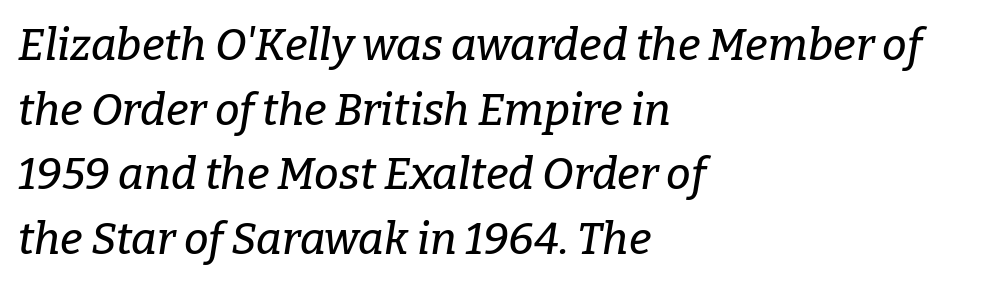
These lines keep a tight, regular rhythm from letter to letter. Vertical spacing — default. Proportional: the letters do not fall into vertical columns. Posture: slanted.
